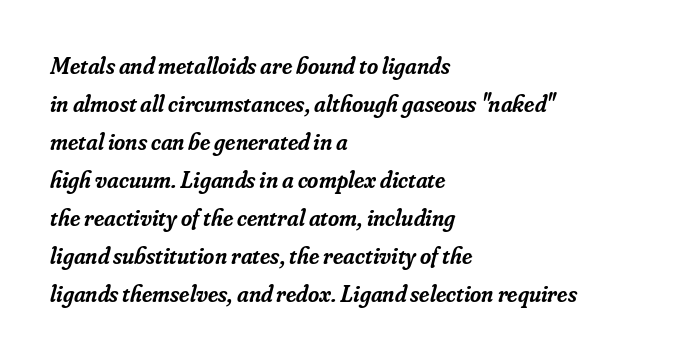
The image shows 24 px text type, italic (leaning right); set left-aligned, normal line spacing (1.58x), normal letter spacing, not underlined.
